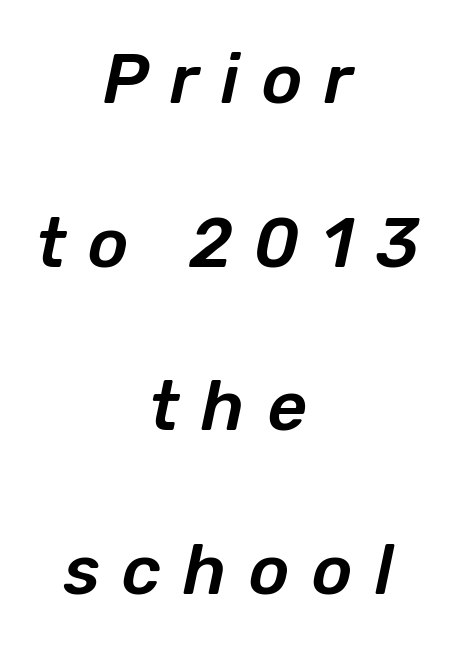
The image shows 69 px text type, italic (leaning right); set centered, loose line spacing (2.37x), unusually wide letter spacing (+0.32 em), not underlined; low stroke contrast and a medium x-height.
